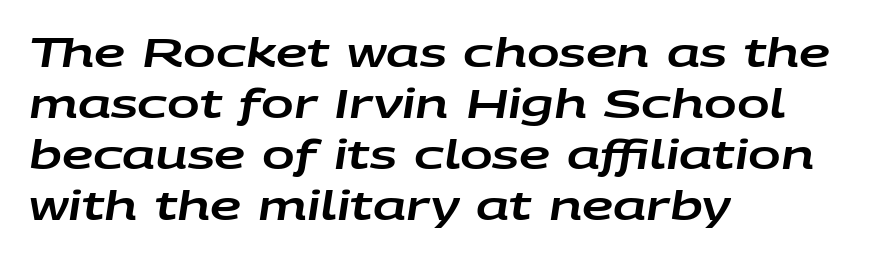
The image shows 39 px wide type, italic (leaning right); set left-aligned, normal line spacing (1.31x), normal letter spacing, not underlined; low stroke contrast and a large x-height.
